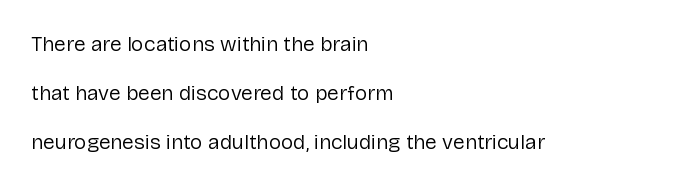
The image shows 21 px text type, upright; set left-aligned, loose line spacing (2.33x), normal letter spacing, not underlined.
